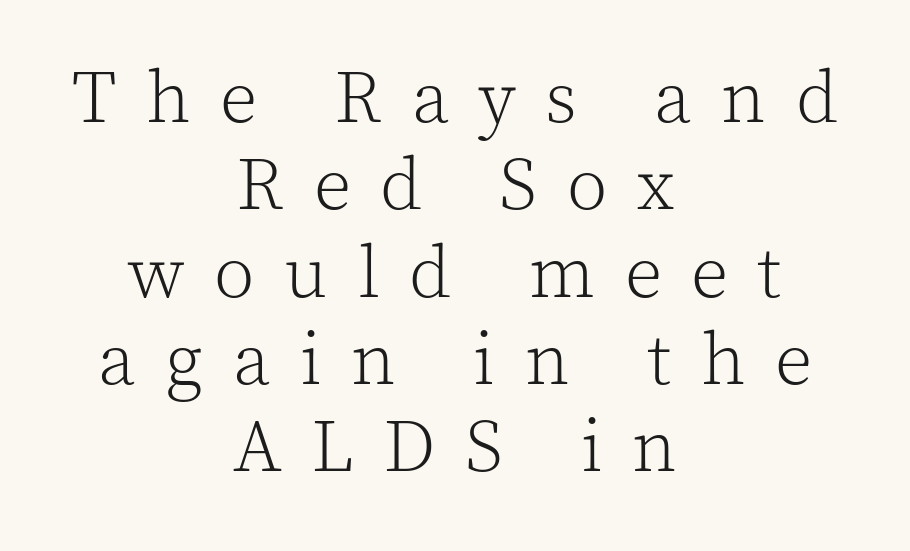
Q: Is the text bold? A: No.
Q: Is the text italic (slanted)? A: No, it is upright.
Q: Is the typeface a serif or a sans-serif typeface? A: Serif.
Q: Is the text underlined? A: No.
Q: How is the paragraph aligned? A: Centered.
Q: Is the spacing between letters normal or unusually wide? A: Unusually wide.
Q: Width (condensed, normal, or wide)? A: Normal.
Q: x-height? A: Medium.
Q: Monospaced? A: No.
